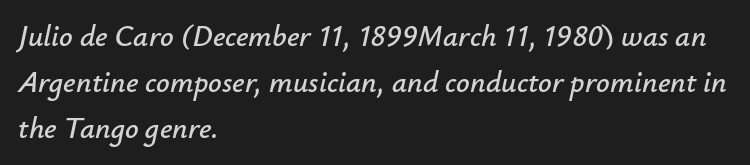
Letter spacing: default. Character widths vary here, with narrow letters taking less room than wide ones. If you drew a ruler down the left edge, every line would touch it. Letters rest on an invisible, unmarked baseline. Yep, that's italic — everything's leaning.
